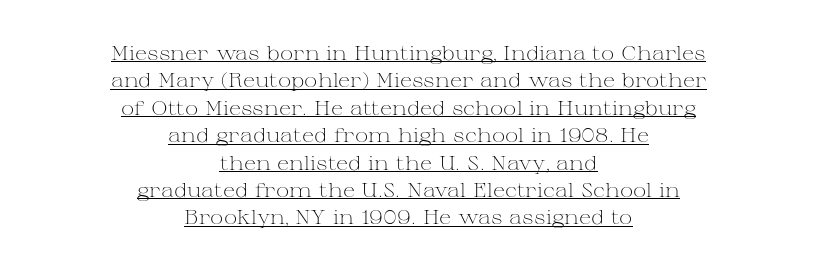
Q: Is the text bold? A: No.
Q: Is the text italic (slanted)? A: No, it is upright.
Q: Is the text underlined? A: Yes.
Q: How is the paragraph aligned? A: Centered.
Q: Is the spacing between letters normal or unusually wide? A: Normal.
Q: Is the spacing between lines tight, normal or loose? A: Normal.
